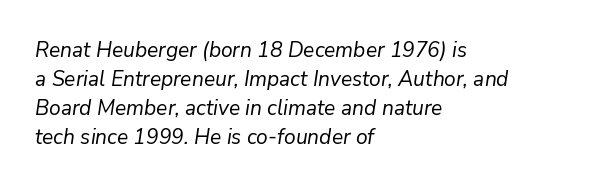
Q: Is the text bold? A: No.
Q: Is the text italic (slanted)? A: Yes, it leans right by about 9 degrees.
Q: Is the text underlined? A: No.
Q: How is the paragraph aligned? A: Left-aligned.
Q: Is the spacing between letters normal or unusually wide? A: Normal.
Q: Is the spacing between lines tight, normal or loose? A: Normal.
